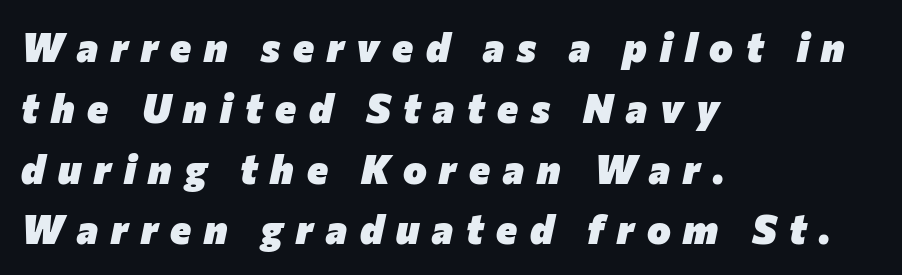
Descenders hang freely into open space. Notice how descenders clear the ascenders below comfortably — that's standard leading. Varying glyph widths throughout — classic text-font behaviour. Is the type bold? Yes — the strokes are clearly thick and heavy. The glyphs look as if they've been sheared to an angle.
